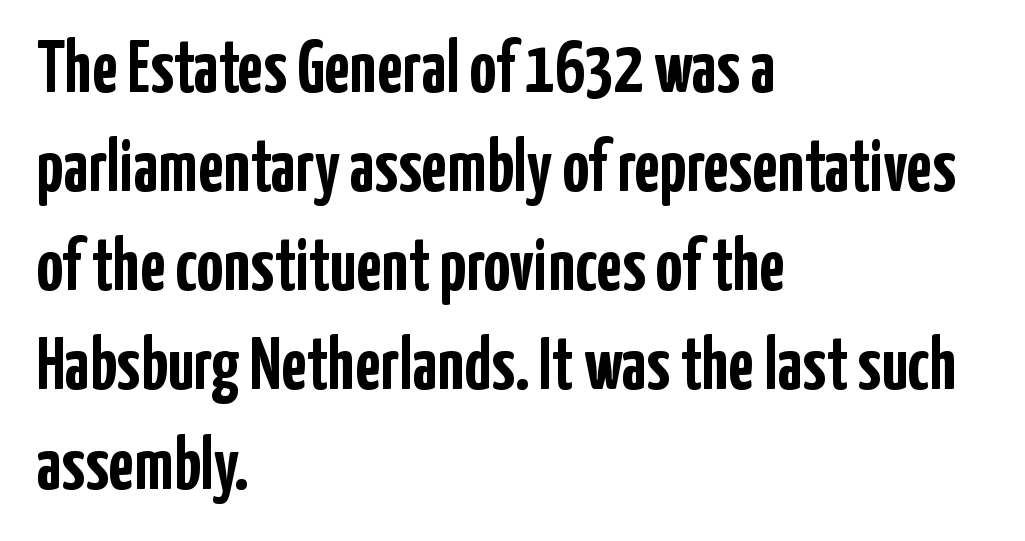
The image shows 74 px semibold, condensed sans-serif type, upright; set left-aligned, normal line spacing (1.34x), normal letter spacing, not underlined; low stroke contrast and a medium x-height.
